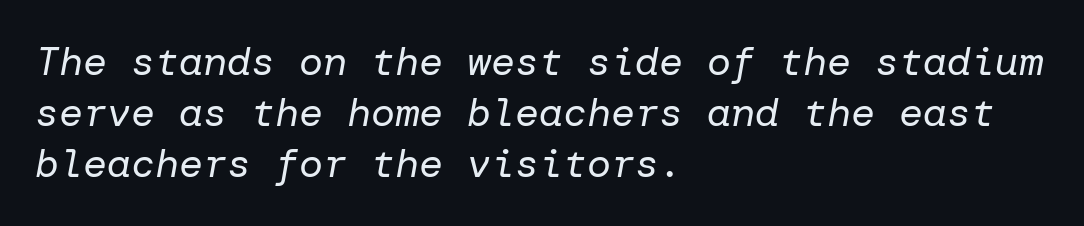
The image shows 40 px regular-weight type, italic (leaning right); set left-aligned, normal line spacing (1.28x), normal letter spacing, not underlined; low stroke contrast and a medium x-height.
